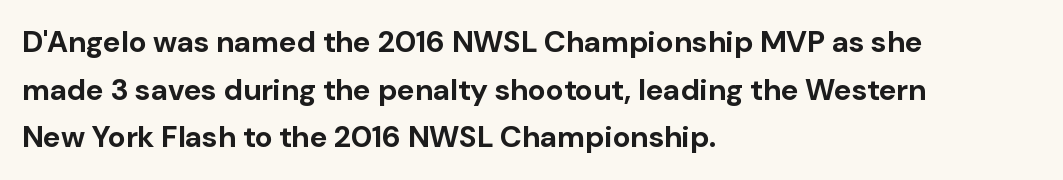
Just letters on the line, the space beneath them empty. The lettering holds an erect, upright posture throughout. This is heavy type, rendered in bold. Casual observation: everything's shoved over to the left. Letter spacing: default. The font family rendered here belongs to the sans-serif group.
